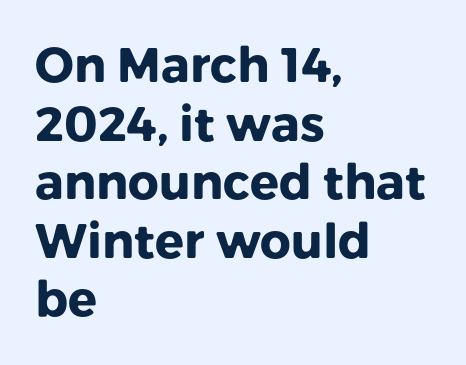
Does the copy run flush right? No — it runs flush left. Are there feet on the stems? There aren't — it's a sans. Caption: bold face, heavy strokes. These lines were composed using upright roman letters.
